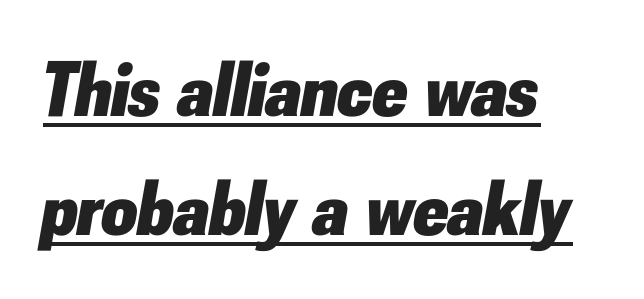
Think of a printed novel: that variable character pitch is what you see here. The glyphs look as if they've been sheared to an angle. Students, note that the glyphs here touch the page at normal intervals. Evenly set lines give the paragraph a standard silhouette. The typesetting leans heavy: a genuine bold.
